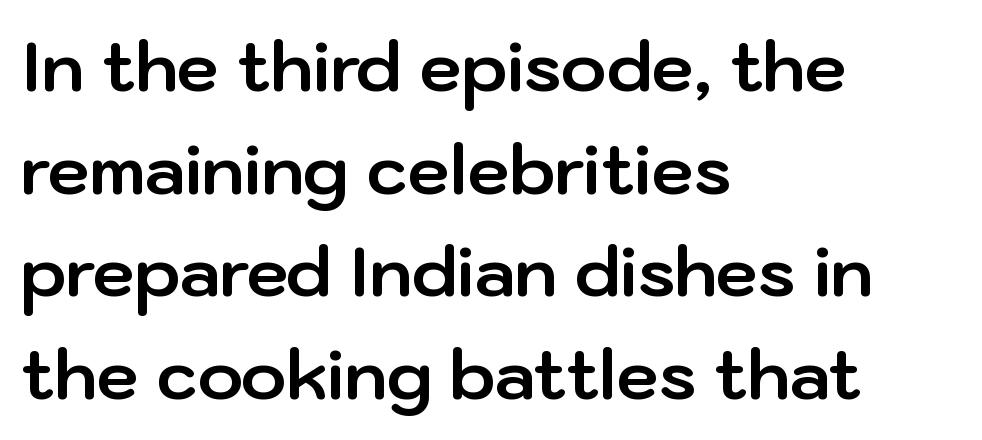
The image shows 68 px bold sans-serif type, upright; set left-aligned, normal line spacing (1.51x), normal letter spacing, not underlined; low stroke contrast and a medium x-height.
